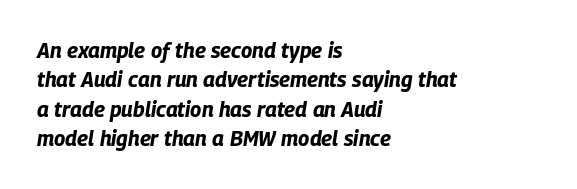
Q: Is the text bold? A: Yes.
Q: Is the text italic (slanted)? A: Yes, it leans right by about 9 degrees.
Q: Is the text underlined? A: No.
Q: How is the paragraph aligned? A: Left-aligned.
Q: Is the spacing between letters normal or unusually wide? A: Normal.
Q: Is the spacing between lines tight, normal or loose? A: Normal.
